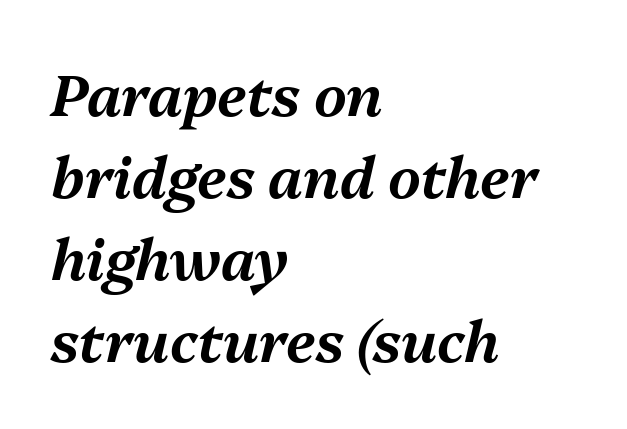
The image shows 57 px text type, italic (leaning right); set left-aligned, normal line spacing (1.44x), normal letter spacing, not underlined; medium stroke contrast and a medium x-height.
